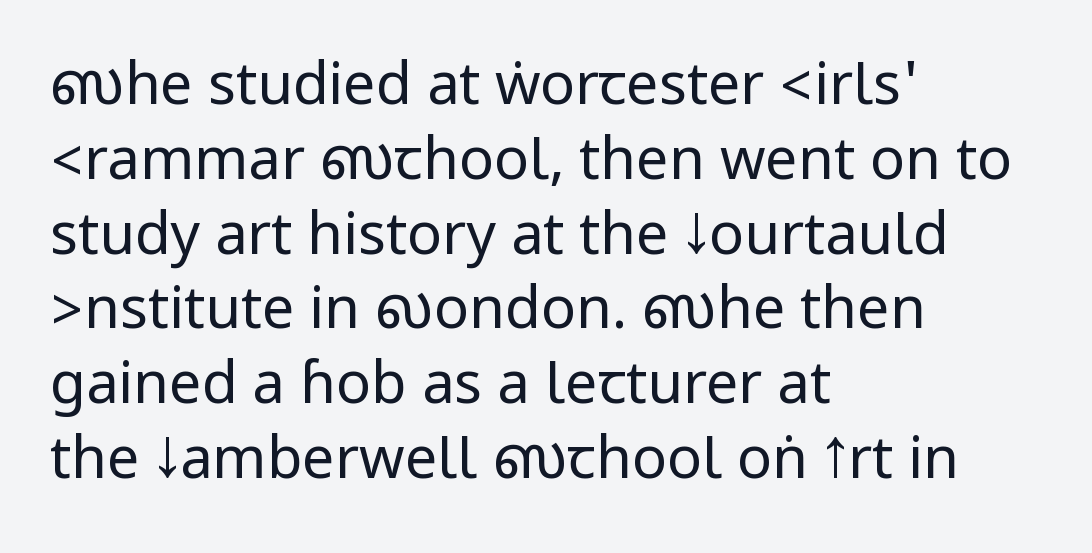
The image shows 58 px regular-weight, condensed sans-serif type, upright; set left-aligned, normal line spacing (1.29x), normal letter spacing, not underlined; low stroke contrast.
